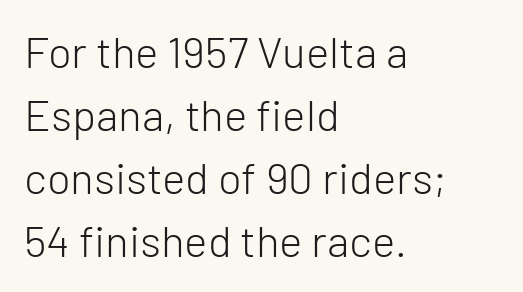
Q: Is the text bold? A: No.
Q: Is the text italic (slanted)? A: No, it is upright.
Q: Is the typeface a serif or a sans-serif typeface? A: Sans-serif.
Q: Is the text underlined? A: No.
Q: How is the paragraph aligned? A: Left-aligned.
Q: Is the spacing between letters normal or unusually wide? A: Normal.
Q: Is the spacing between lines tight, normal or loose? A: Normal.
Q: Width (condensed, normal, or wide)? A: Normal.
Q: Stroke contrast? A: Low.
Q: x-height? A: Medium.
Q: Monospaced? A: No.
